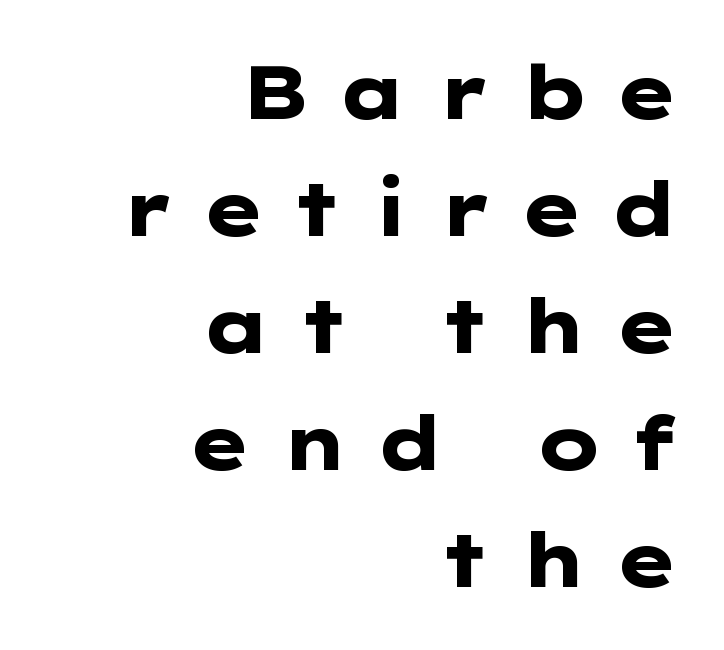
If you drew a ruler down the right edge, every line would touch it. Each row of text sits above clean, open space. Words appear elongated and porous because spacing is wide. The rendering uses a bold face; every stroke is thick and dark. It's the straight-up-and-down kind of type.
